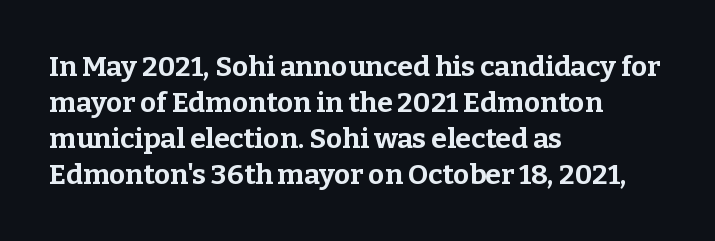
Q: Is the text bold? A: Yes.
Q: Is the text italic (slanted)? A: No, it is upright.
Q: Is the typeface a serif or a sans-serif typeface? A: Serif.
Q: Is the text underlined? A: No.
Q: How is the paragraph aligned? A: Left-aligned.
Q: Is the spacing between letters normal or unusually wide? A: Normal.
Q: Is the spacing between lines tight, normal or loose? A: Normal.
Q: Width (condensed, normal, or wide)? A: Normal.
Q: Stroke contrast? A: Low.
Q: x-height? A: Medium.
Q: Monospaced? A: No.
